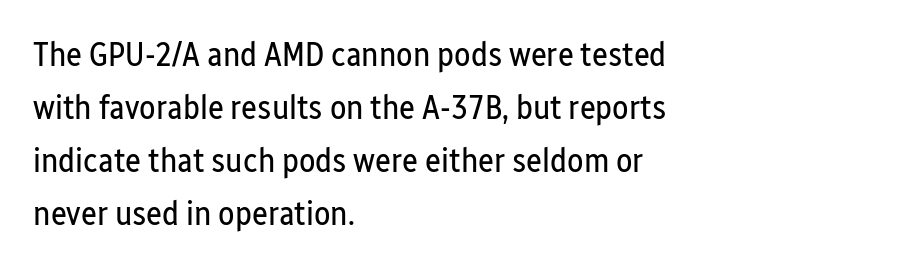
Visually the block forms a straight wall on the left and a jagged coastline on the right. Notice how descenders clear the ascenders below comfortably — that's standard leading. Note the varied advance widths — an 'i' is clearly narrower than an 'm'. In terms of letterspacing, this is plain default setting. Is the type heavy? It reads as light-to-regular instead. Type without underlining.
